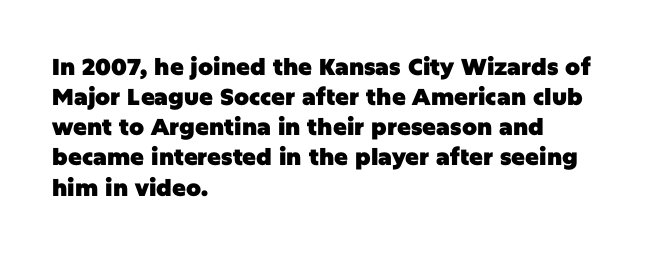
Q: Is the text bold? A: Yes.
Q: Is the text italic (slanted)? A: No, it is upright.
Q: Is the text underlined? A: No.
Q: How is the paragraph aligned? A: Left-aligned.
Q: Is the spacing between letters normal or unusually wide? A: Normal.
Q: Is the spacing between lines tight, normal or loose? A: Normal.
